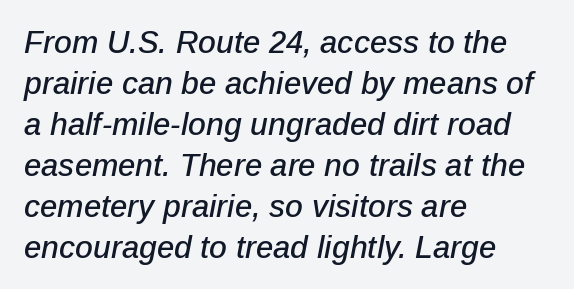
A student would call this left alignment; a typographer would say flush left, rag right. Honestly, there is no underline to notice here at all. How are the letters spaced? Ordinarily, with no added tracking. Is the type slanted? Yes — the strokes lean at a clear angle. Character widths vary here, with narrow letters taking less room than wide ones. Leading: standard.
